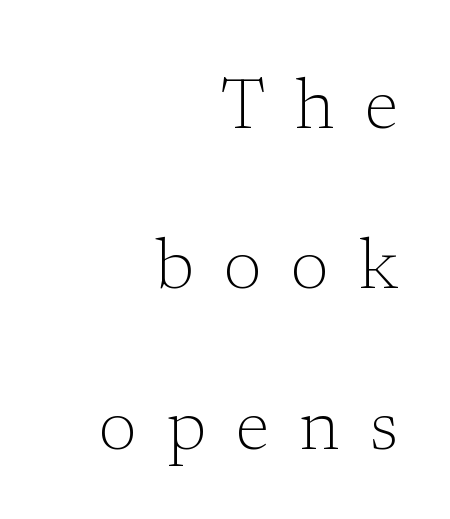
{"serif": "yes", "italic": "no", "bold": "no", "weight": "light", "width": "normal", "stroke_contrast": "low", "x_height": "medium", "monospaced": "no", "underline": "no", "align": "right", "line_spacing": "loose", "line_spacing_ratio": 2.29, "letter_spacing": "wide", "letter_spacing_em": 0.43, "glyph_px": 70}
